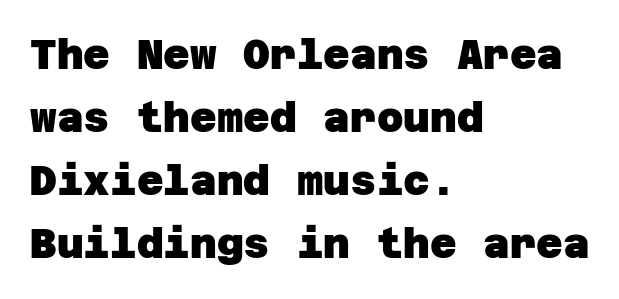
The space beneath each line is pristine and unruled. The sample has been set heavy, in full bold. Letter spacing: default. The block of text has a typical density, with ordinary space between rows. Look at the bottom of the vertical strokes: they stop flat, with no serifs. Horizontal alignment here is leftward, the default for most running prose.
